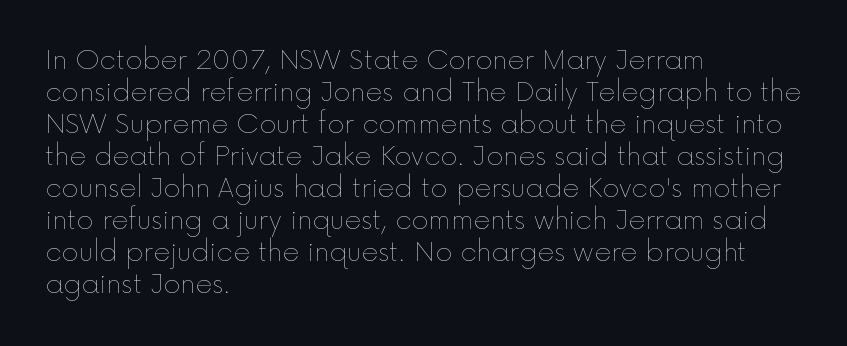
{"italic": "no", "bold": "no", "underline": "no", "align": "left", "line_spacing_ratio": 1.23, "letter_spacing": "normal", "letter_spacing_em": 0.0, "glyph_px": 26}
